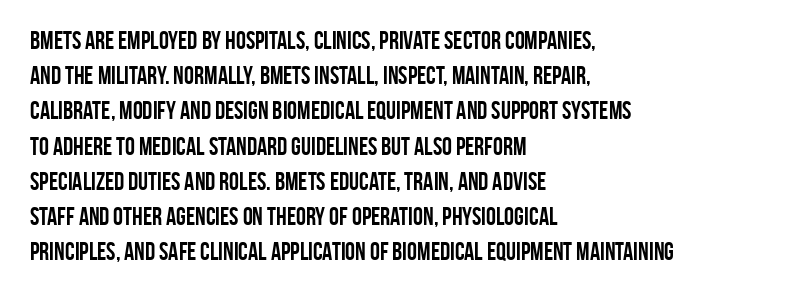
Here the glyphs are tracked normally, forming tight word shapes. Posture: upright roman. Plain, unruled lines of type. Leading matches the norm, producing a regular column.
